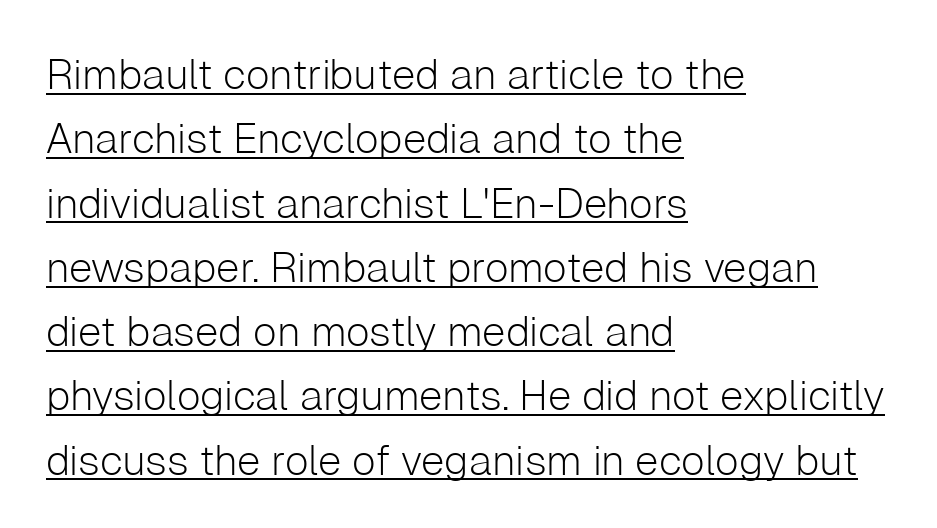
Regarding leading, the lines here are spaced in the standard way. Note the varied advance widths — an 'i' is clearly narrower than an 'm'. This is roman type, the default non-slanted kind. Weight: in the light-to-regular range. The sample's only ornament is a line tracing under the words. The setting favours the left margin, as ordinary paragraphs usually do.
